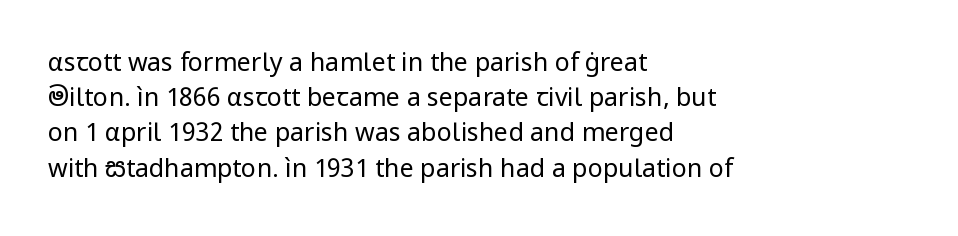
Weight: not bold — regular or lighter. Summary of vertical rhythm: regular, with standard interline spacing. Italic? Not at all — the glyphs are vertical. Words appear dense and cohesive because spacing is normal. Glance below the letters and you will spot only blank space.
